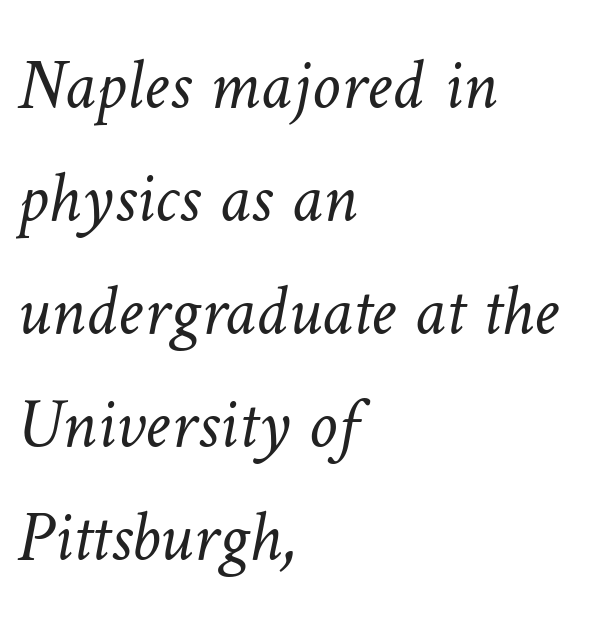
The compositor pushed each line to the left boundary. A typesetter would call this leading conventional body-copy spacing. The typesetting does not lean heavy: it is not bold. Only glyphs here, with clear space below each row.
